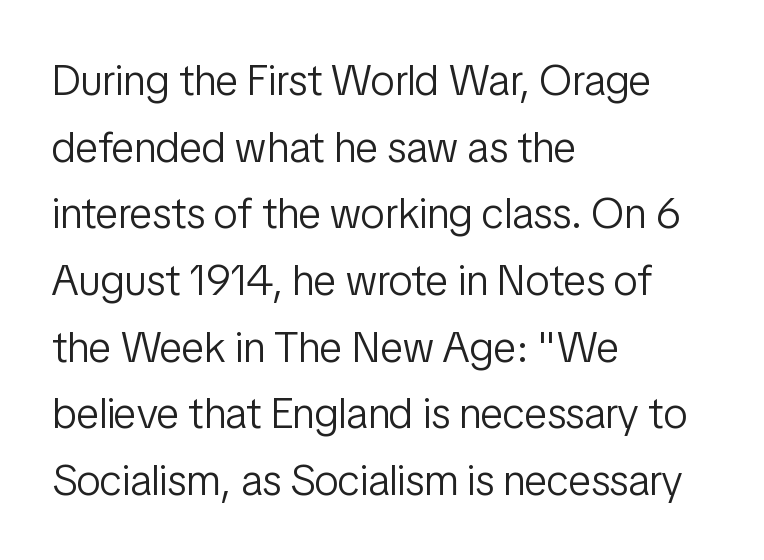
The image shows 43 px light, condensed sans-serif type, upright; set left-aligned, normal line spacing (1.55x), normal letter spacing, not underlined; low stroke contrast and a medium x-height.
